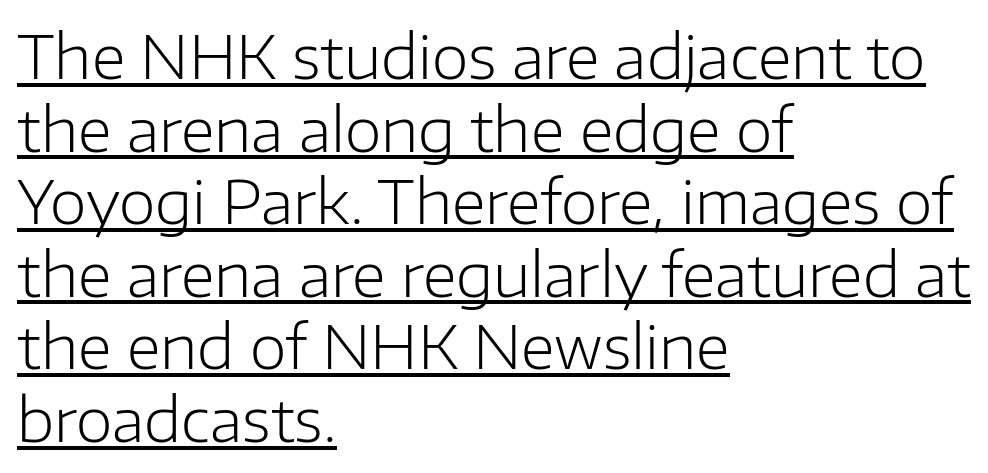
Q: Is the text bold? A: No.
Q: Is the text italic (slanted)? A: No, it is upright.
Q: Is the typeface a serif or a sans-serif typeface? A: Sans-serif.
Q: Is the text underlined? A: Yes.
Q: How is the paragraph aligned? A: Left-aligned.
Q: Is the spacing between letters normal or unusually wide? A: Normal.
Q: Width (condensed, normal, or wide)? A: Normal.
Q: Stroke contrast? A: Low.
Q: x-height? A: Medium.
Q: Monospaced? A: No.
